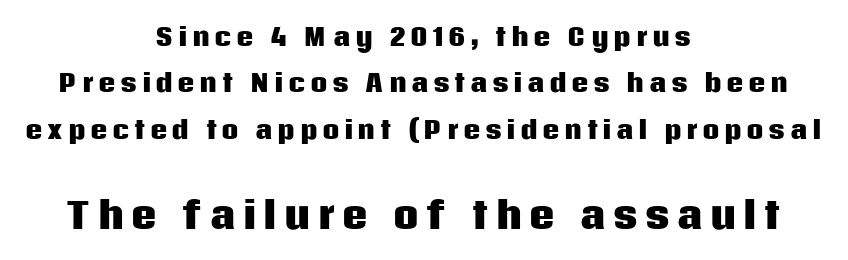
Visually, the bottom section dominates because its glyphs are scaled up. Check the space under the baseline: it is left empty. Compared with an ordinary text face, these strokes are far heavier — a full bold. Posture: upright roman.
